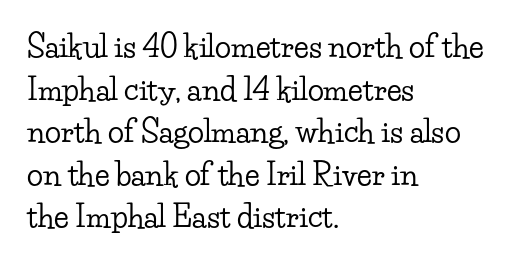
The image shows 30 px wide serif type, upright; set left-aligned, normal line spacing (1.42x), normal letter spacing, not underlined; low stroke contrast and a small x-height.
